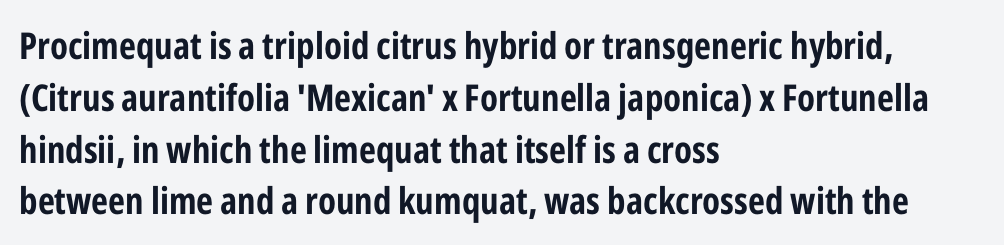
Q: Is the text italic (slanted)? A: No, it is upright.
Q: Is the typeface a serif or a sans-serif typeface? A: Sans-serif.
Q: Is the text underlined? A: No.
Q: How is the paragraph aligned? A: Left-aligned.
Q: Is the spacing between letters normal or unusually wide? A: Normal.
Q: Is the spacing between lines tight, normal or loose? A: Normal.
Q: Width (condensed, normal, or wide)? A: Condensed.
Q: Stroke contrast? A: Low.
Q: x-height? A: Medium.
Q: Monospaced? A: No.
